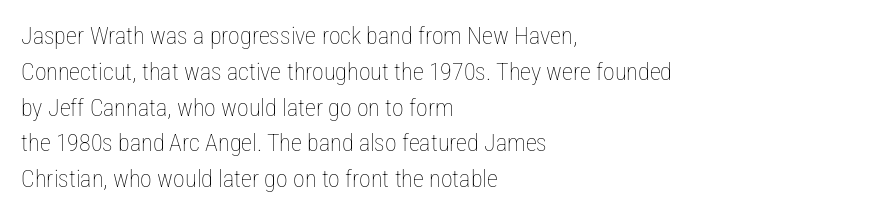
The image shows 24 px text type, upright; set left-aligned, normal line spacing (1.49x), normal letter spacing, not underlined.
